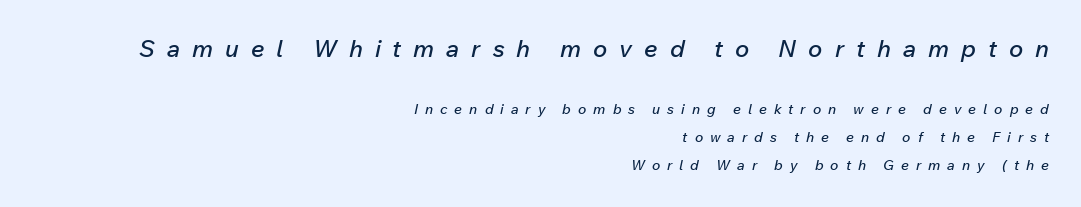
Observe the lean: these are italic letterforms. Typeset ragged left — the right edge is the straight one. The more generous point size was reserved for the upper chunk. This rendering features lettering with no underline. Here the glyphs are tracked loosely, breaking word shapes into spaced letters. Students, observe: this is what heavily led, spacious text looks like.
